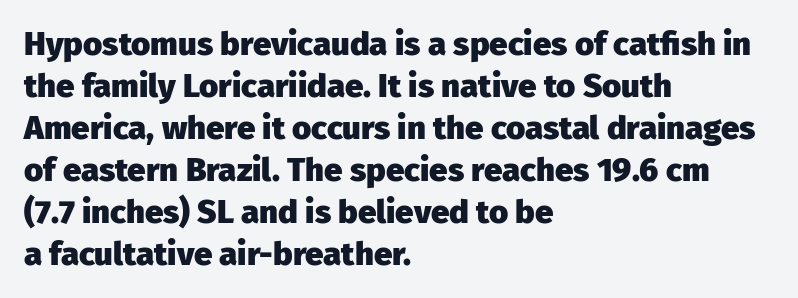
Q: Is the text bold? A: Yes.
Q: Is the text italic (slanted)? A: No, it is upright.
Q: Is the typeface a serif or a sans-serif typeface? A: Sans-serif.
Q: Is the text underlined? A: No.
Q: How is the paragraph aligned? A: Left-aligned.
Q: Is the spacing between letters normal or unusually wide? A: Normal.
Q: Is the spacing between lines tight, normal or loose? A: Normal.
Q: Width (condensed, normal, or wide)? A: Normal.
Q: Stroke contrast? A: Low.
Q: x-height? A: Medium.
Q: Monospaced? A: No.
